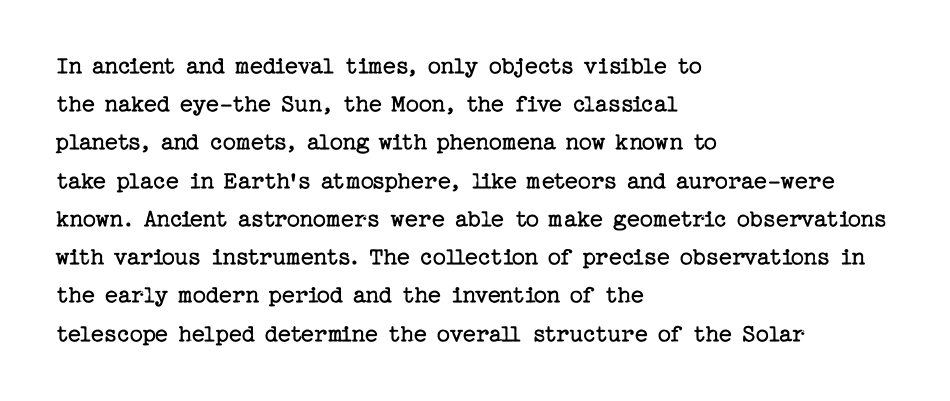
The vertical gap from one line to the next is medium. Quick note: underline off. The characters are drawn with everyday or finer stroke widths. A typesetter would mark this as roman, not italic. Caption: multi-line text, flush left, ragged right.
